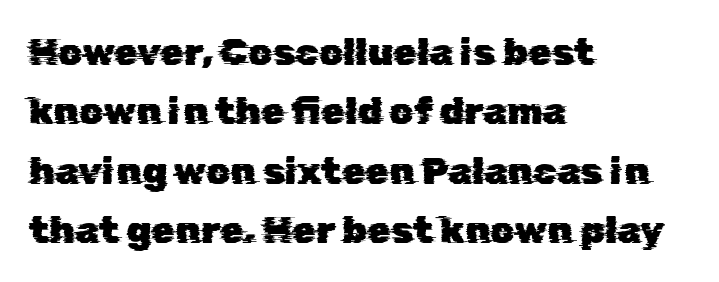
{"serif": "no", "width": "normal", "stroke_contrast": "low", "x_height": "medium", "monospaced": "no", "underline": "no", "align": "left", "line_spacing": "normal", "line_spacing_ratio": 1.56, "letter_spacing": "normal", "letter_spacing_em": 0.0, "glyph_px": 38}
